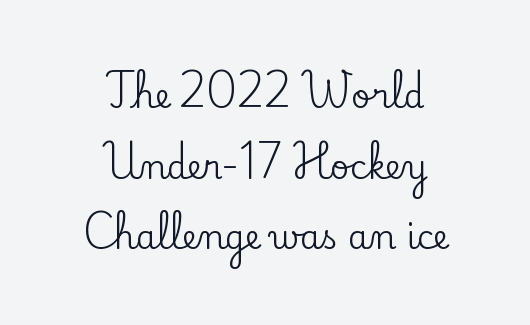
{"serif": "yes", "italic": "no", "width": "normal", "stroke_contrast": "low", "x_height": "small", "monospaced": "no", "underline": "no", "align": "center", "line_spacing": "loose", "line_spacing_ratio": 2.14, "letter_spacing": "normal", "letter_spacing_em": 0.0, "glyph_px": 33}
